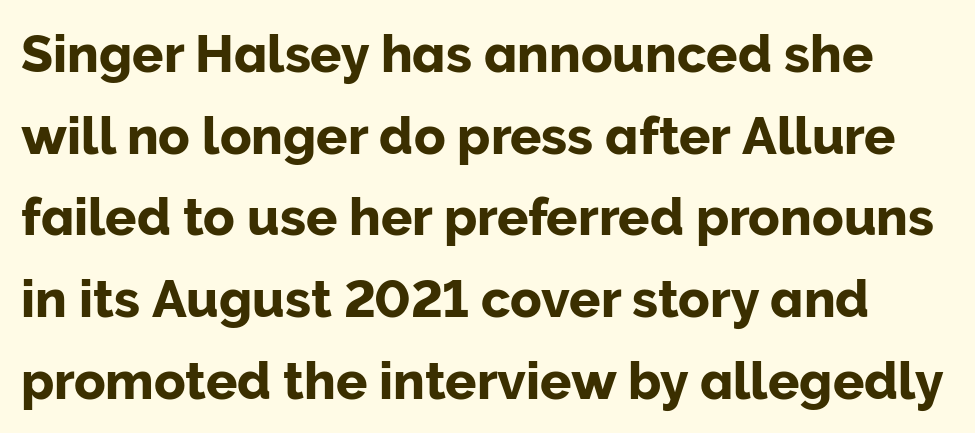
{"serif": "no", "italic": "no", "width": "normal", "stroke_contrast": "low", "x_height": "medium", "monospaced": "no", "underline": "no", "line_spacing": "normal", "line_spacing_ratio": 1.57, "letter_spacing": "normal", "letter_spacing_em": 0.0, "glyph_px": 52}
